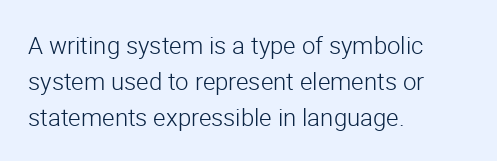
There is no visible air inserted between adjacent glyphs. The rendering anchors every line to the left-hand side. Counters stay open thanks to moderate or lighter strokes. Is there much room between lines? A standard amount, neither cramped nor airy. Type without underlining.
